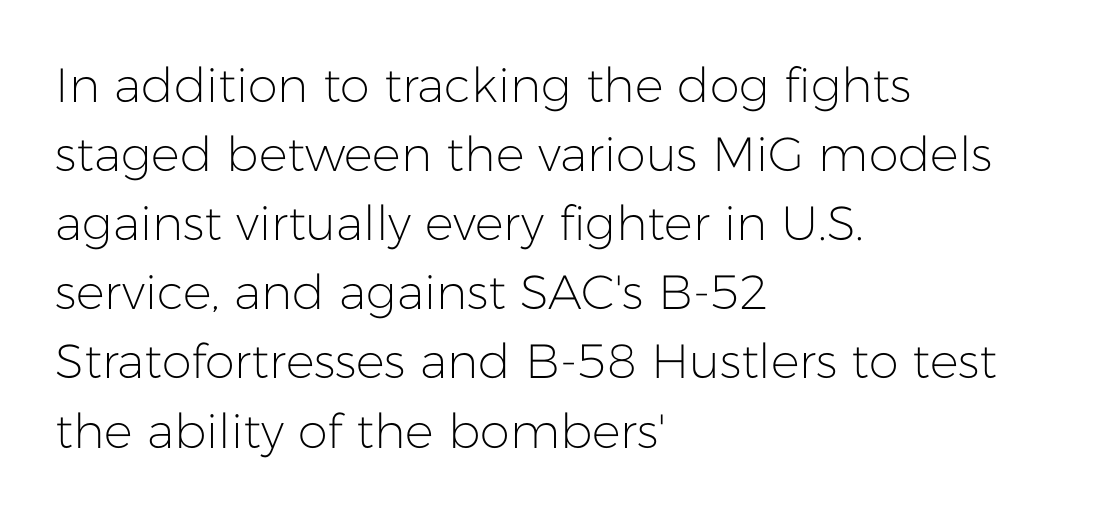
Q: Is the text bold? A: No.
Q: Is the text italic (slanted)? A: No, it is upright.
Q: Is the typeface a serif or a sans-serif typeface? A: Sans-serif.
Q: Is the text underlined? A: No.
Q: How is the paragraph aligned? A: Left-aligned.
Q: Is the spacing between letters normal or unusually wide? A: Normal.
Q: Is the spacing between lines tight, normal or loose? A: Normal.
Q: Width (condensed, normal, or wide)? A: Normal.
Q: Stroke contrast? A: Low.
Q: x-height? A: Medium.
Q: Monospaced? A: No.
